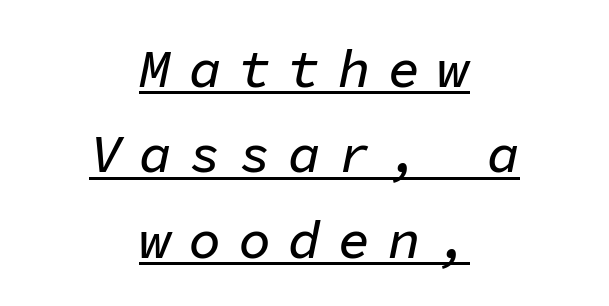
The image shows 54 px text type, italic (leaning right), monospaced; set centered, normal line spacing (1.58x), unusually wide letter spacing (+0.32 em), underlined; low stroke contrast and a medium x-height.
